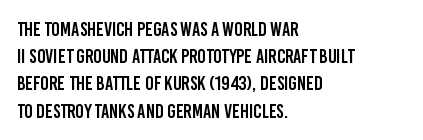
{"italic": "no", "underline": "no", "align": "left", "line_spacing": "normal", "line_spacing_ratio": 1.36, "letter_spacing": "normal", "letter_spacing_em": 0.0, "glyph_px": 20}
